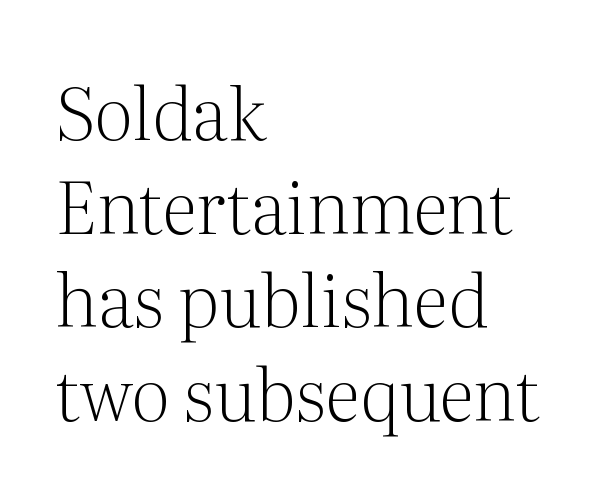
The image shows 72 px light serif type, upright; set left-aligned, normal line spacing (1.3x), normal letter spacing, not underlined; medium stroke contrast and a medium x-height.
